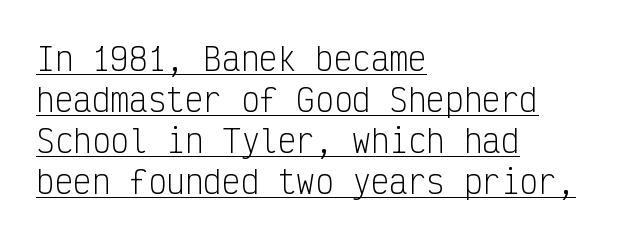
The lines in this sample share a left origin and differ only in where they stop. You could count columns in this text — the font is strictly monospaced. This is sans-serif lettering, the kind often seen on screens and signage. Is there any slant? The stems are plumb. The designer left line spacing at the default.
